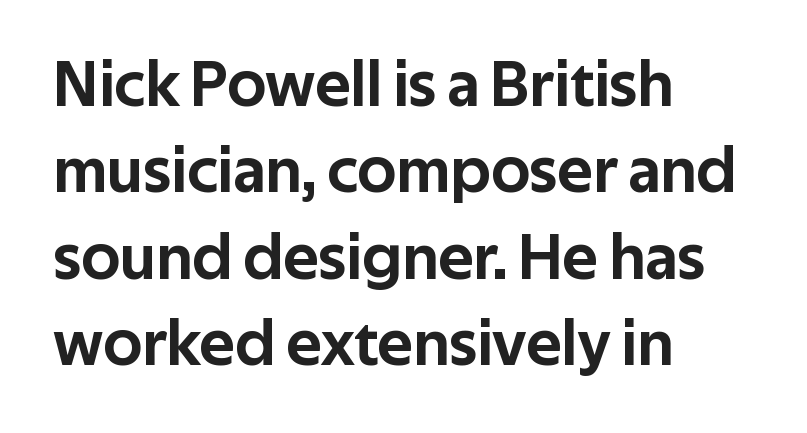
Think of a printed novel: that variable character pitch is what you see here. Short note: letters normally spaced. The paragraph has a hard left edge and a soft right edge. The passage shown is not underscored anywhere. Observe the absence of serifs on each vertical stroke in this sample. Notice how descenders clear the ascenders below comfortably — that's standard leading.
